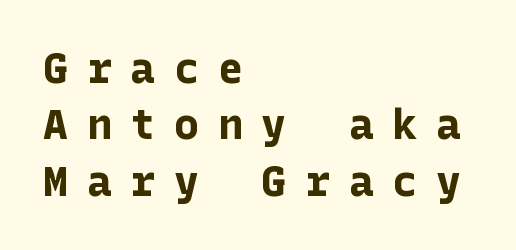
The image shows 42 px bold sans-serif type, upright; set left-aligned, normal line spacing (1.34x), unusually wide letter spacing (+0.44 em), not underlined; low stroke contrast and a medium x-height.
